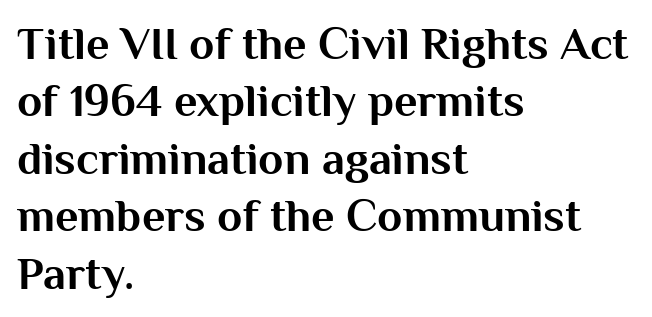
The tracking reads as untouched default to a designer's eye. Proportional: the letters do not fall into vertical columns. Strokes here are thick enough to call this a true bold. Check where the strokes stop: nothing finishes them off — pure sans.
